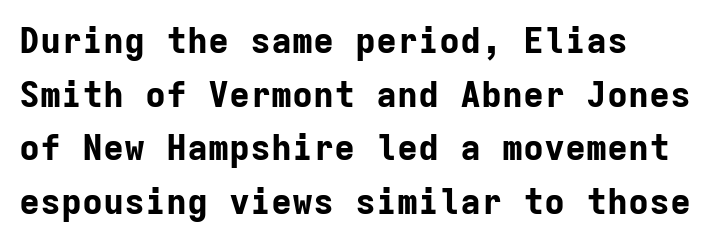
Q: Is the text bold? A: Yes.
Q: Is the text italic (slanted)? A: No, it is upright.
Q: Is the typeface a serif or a sans-serif typeface? A: Sans-serif.
Q: Is the text underlined? A: No.
Q: Is the spacing between letters normal or unusually wide? A: Normal.
Q: Is the spacing between lines tight, normal or loose? A: Normal.
Q: Width (condensed, normal, or wide)? A: Normal.
Q: Stroke contrast? A: Low.
Q: x-height? A: Medium.
Q: Monospaced? A: Yes.
